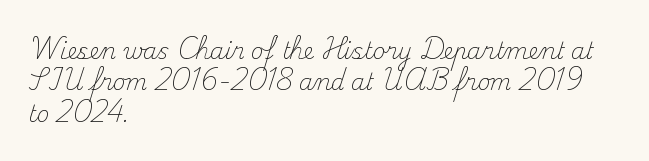
The image shows 22 px text type; set left-aligned, normal line spacing (1.43x), normal letter spacing, not underlined.
